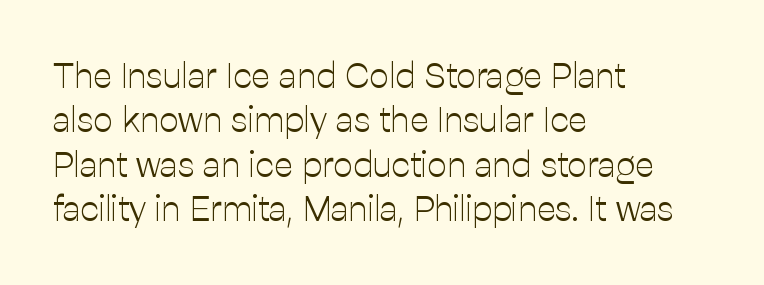
{"serif": "no", "italic": "no", "bold": "no", "weight": "light", "width": "normal", "stroke_contrast": "low", "x_height": "medium", "monospaced": "no", "underline": "no", "align": "left", "line_spacing": "normal", "line_spacing_ratio": 1.27, "letter_spacing": "normal", "letter_spacing_em": 0.0, "glyph_px": 35}
